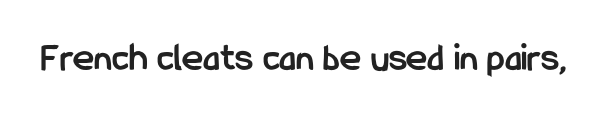
Q: Is the text bold? A: Yes.
Q: Is the text italic (slanted)? A: No, it is upright.
Q: Is the typeface a serif or a sans-serif typeface? A: Sans-serif.
Q: Is the text underlined? A: No.
Q: Is the spacing between letters normal or unusually wide? A: Normal.
Q: Width (condensed, normal, or wide)? A: Condensed.
Q: Stroke contrast? A: Low.
Q: x-height? A: Medium.
Q: Monospaced? A: No.
